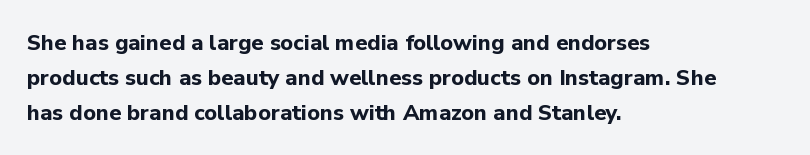
{"italic": "no", "bold": "yes", "underline": "no", "align": "left", "line_spacing": "normal", "line_spacing_ratio": 1.58, "letter_spacing": "normal", "letter_spacing_em": 0.0, "glyph_px": 22}
